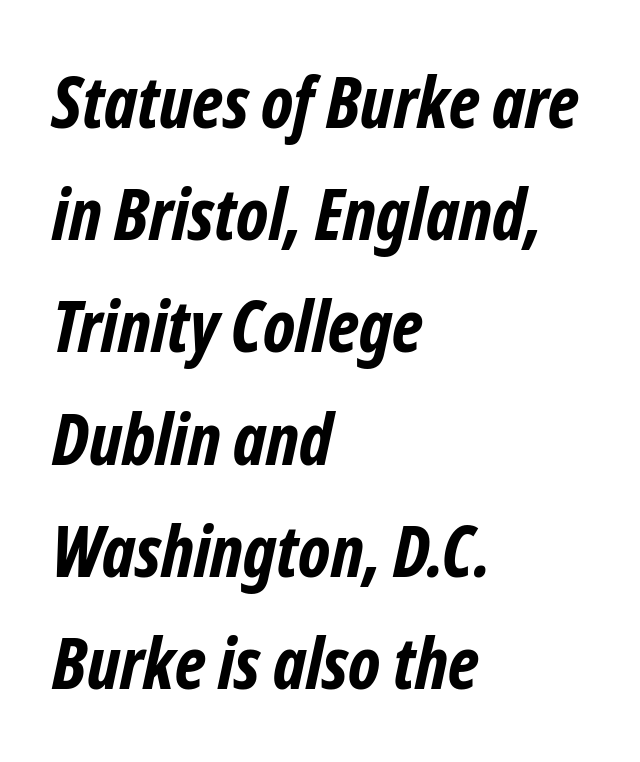
{"serif": "no", "bold": "yes", "weight": "bold", "width": "condensed", "stroke_contrast": "low", "x_height": "medium", "monospaced": "no", "underline": "no", "align": "left", "line_spacing": "normal", "line_spacing_ratio": 1.58, "letter_spacing": "normal", "letter_spacing_em": 0.0, "glyph_px": 71}
